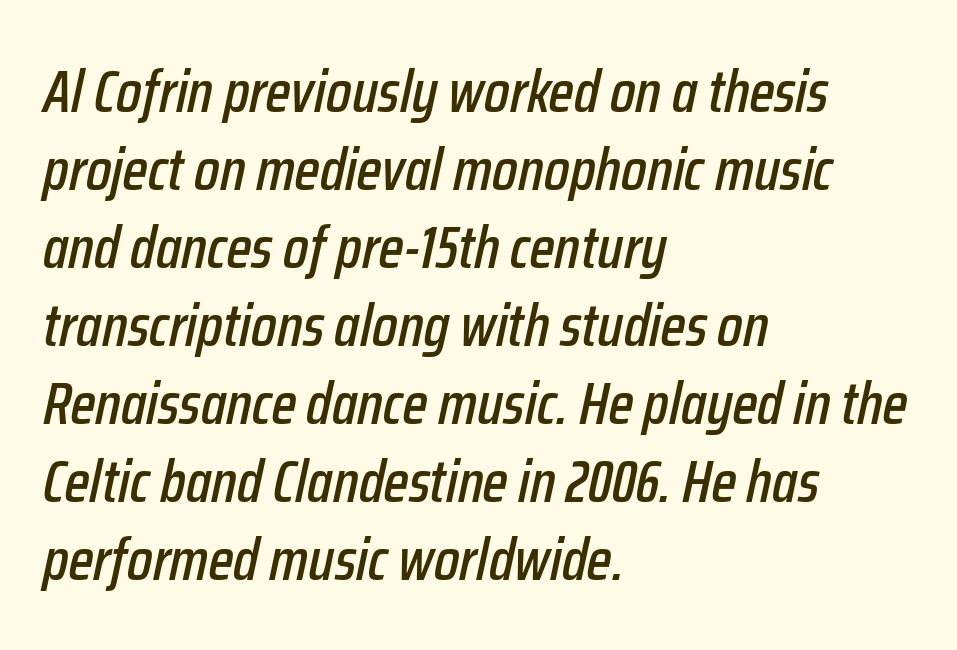
Q: Is the text italic (slanted)? A: Yes, it leans right by about 12 degrees.
Q: Is the text underlined? A: No.
Q: How is the paragraph aligned? A: Left-aligned.
Q: Is the spacing between letters normal or unusually wide? A: Normal.
Q: Is the spacing between lines tight, normal or loose? A: Normal.
Q: Width (condensed, normal, or wide)? A: Condensed.
Q: Stroke contrast? A: Low.
Q: x-height? A: Medium.
Q: Monospaced? A: No.
